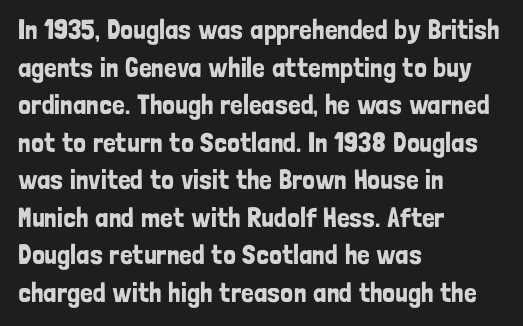
{"serif": "no", "italic": "no", "width": "condensed", "stroke_contrast": "low", "x_height": "medium", "monospaced": "no", "underline": "no", "align": "left", "line_spacing": "normal", "line_spacing_ratio": 1.34, "letter_spacing": "normal", "letter_spacing_em": 0.0, "glyph_px": 28}
